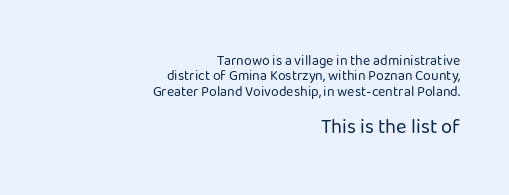
The emphasis by scale lands on block number two, below. No italicization has been applied; the sample stays upright. The designer dialed line spacing down below the default. A student would call this right alignment; a typographer would say flush right, rag left. The gap between lines stays unmarked.
